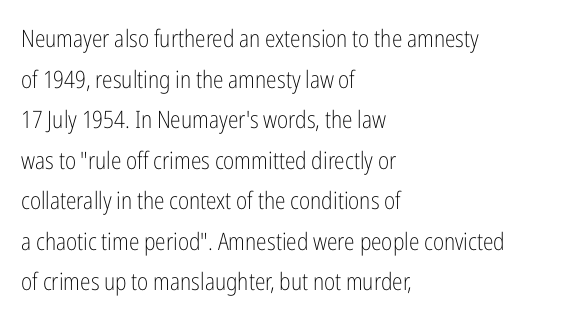
{"italic": "no", "bold": "no", "underline": "no", "align": "left", "line_spacing": "normal", "line_spacing_ratio": 1.69, "letter_spacing": "normal", "letter_spacing_em": 0.0, "glyph_px": 24}
